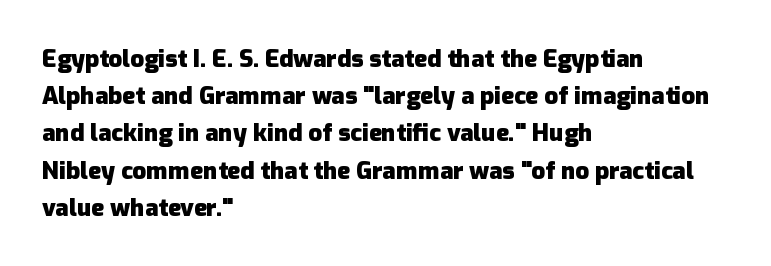
Q: Is the text bold? A: Yes.
Q: Is the text italic (slanted)? A: No, it is upright.
Q: Is the text underlined? A: No.
Q: How is the paragraph aligned? A: Left-aligned.
Q: Is the spacing between letters normal or unusually wide? A: Normal.
Q: Is the spacing between lines tight, normal or loose? A: Normal.
